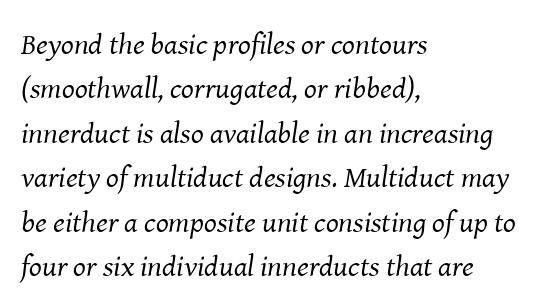
{"serif": "yes", "italic": "yes", "lean": "right", "slant_degrees": 8, "bold": "no", "weight": "regular", "width": "normal", "stroke_contrast": "medium", "x_height": "medium", "monospaced": "no", "underline": "no", "align": "left", "line_spacing": "normal", "line_spacing_ratio": 1.48, "letter_spacing": "normal", "letter_spacing_em": 0.0, "glyph_px": 30}
